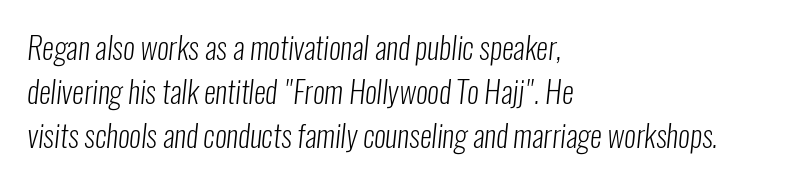
Q: Is the text bold? A: No.
Q: Is the typeface a serif or a sans-serif typeface? A: Sans-serif.
Q: Is the text underlined? A: No.
Q: How is the paragraph aligned? A: Left-aligned.
Q: Is the spacing between letters normal or unusually wide? A: Normal.
Q: Is the spacing between lines tight, normal or loose? A: Normal.
Q: Width (condensed, normal, or wide)? A: Condensed.
Q: Stroke contrast? A: Low.
Q: x-height? A: Medium.
Q: Monospaced? A: No.
